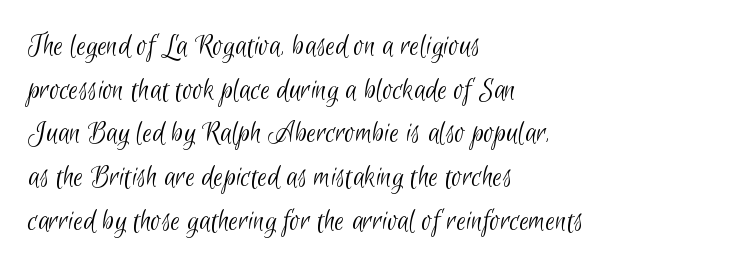
The image shows 31 px light, condensed sans-serif type; set left-aligned, normal line spacing (1.41x), normal letter spacing, not underlined; low stroke contrast and a small x-height.
